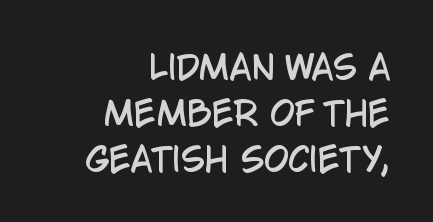
Q: Is the text italic (slanted)? A: No, it is upright.
Q: Is the typeface a serif or a sans-serif typeface? A: Sans-serif.
Q: Is the text underlined? A: No.
Q: How is the paragraph aligned? A: Right-aligned.
Q: Is the spacing between letters normal or unusually wide? A: Normal.
Q: Is the spacing between lines tight, normal or loose? A: Normal.
Q: Width (condensed, normal, or wide)? A: Condensed.
Q: Stroke contrast? A: Low.
Q: x-height? A: Large.
Q: Monospaced? A: No.
